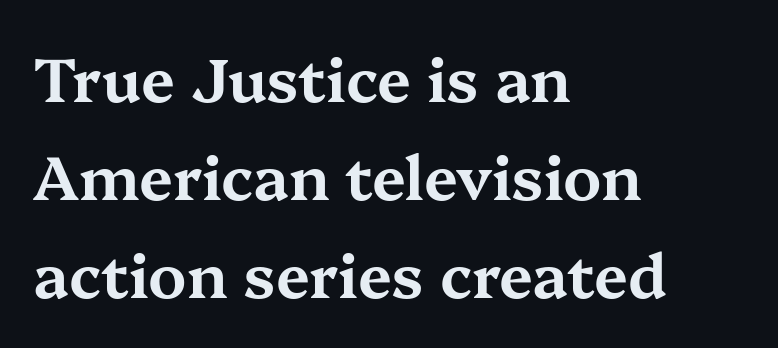
Descender tails drop into unmarked territory. What kind of face is this? One with serifs. This sample is left-justified, so line endings fall wherever the words run out. How would I describe the line gaps? Plain and ordinary. The face used here is rendered with its standard letterfit.
